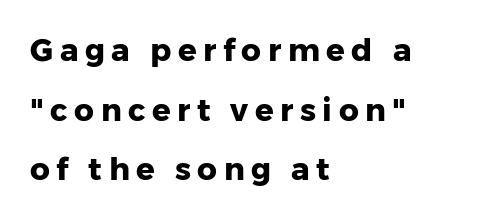
Q: Is the text bold? A: Yes.
Q: Is the text italic (slanted)? A: No, it is upright.
Q: Is the typeface a serif or a sans-serif typeface? A: Sans-serif.
Q: Is the text underlined? A: No.
Q: How is the paragraph aligned? A: Left-aligned.
Q: Is the spacing between letters normal or unusually wide? A: Unusually wide.
Q: Is the spacing between lines tight, normal or loose? A: Loose.
Q: Width (condensed, normal, or wide)? A: Normal.
Q: Stroke contrast? A: Low.
Q: x-height? A: Medium.
Q: Monospaced? A: No.
